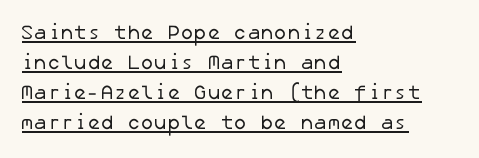
The image shows 20 px text type; set left-aligned, normal line spacing (1.5x), normal letter spacing, underlined.
